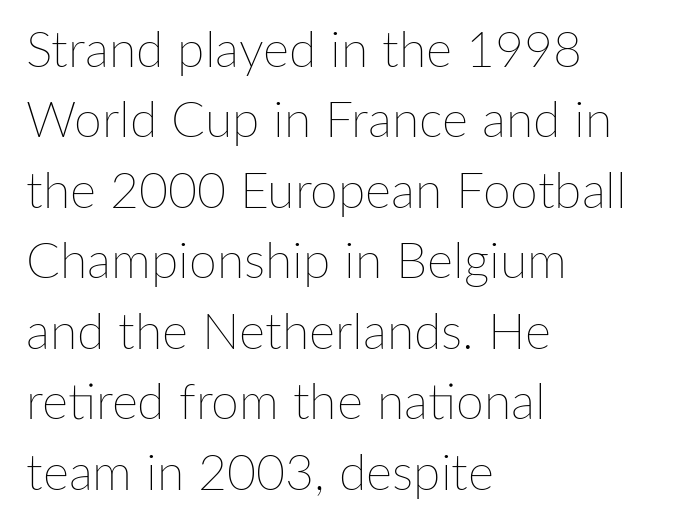
The image shows 50 px thin type, upright; set left-aligned, normal line spacing (1.41x), normal letter spacing, not underlined; low stroke contrast and a medium x-height.
